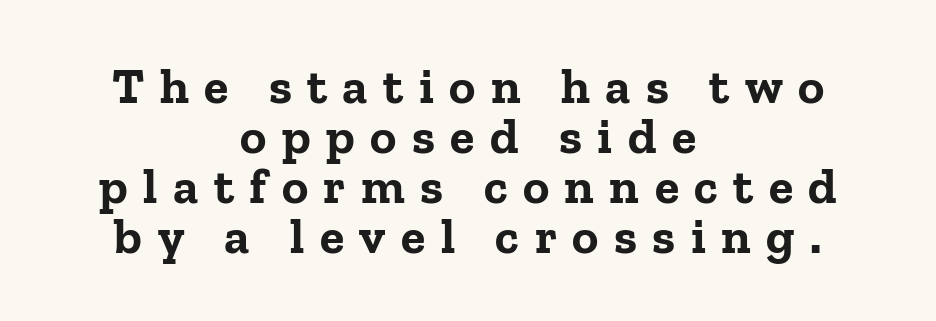
The image shows 50 px bold serif type, upright; set centered, tight line spacing (1.0x), unusually wide letter spacing (+0.31 em), not underlined; low stroke contrast and a medium x-height.
